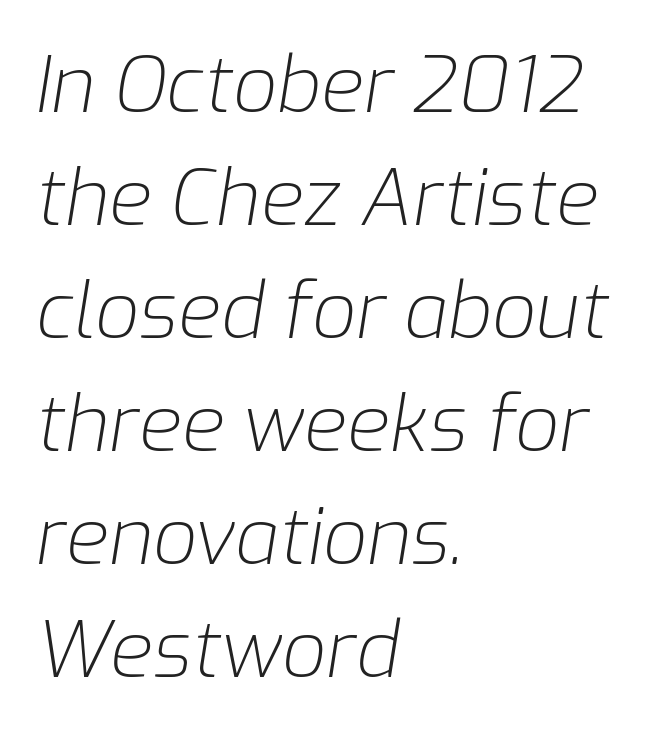
The image shows 78 px light type, italic (leaning right); set left-aligned, normal line spacing (1.45x), normal letter spacing, not underlined; low stroke contrast and a medium x-height.
